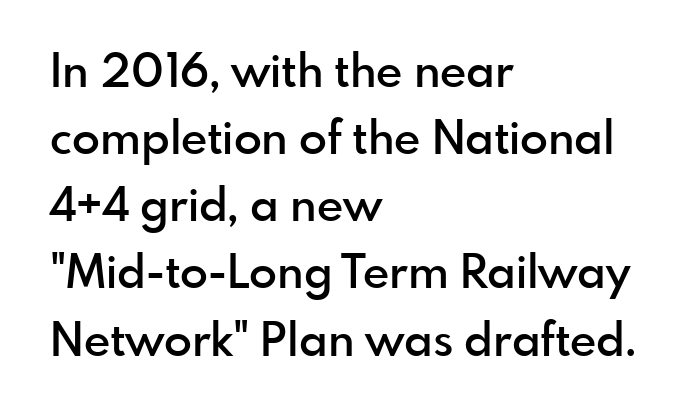
The image shows 46 px semibold sans-serif type, upright; set left-aligned, normal line spacing (1.46x), normal letter spacing, not underlined; a small x-height.
